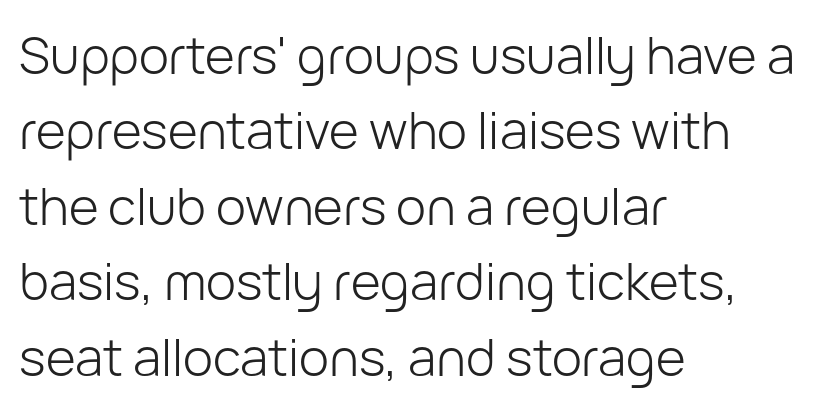
Q: Is the text bold? A: No.
Q: Is the text italic (slanted)? A: No, it is upright.
Q: Is the typeface a serif or a sans-serif typeface? A: Sans-serif.
Q: Is the text underlined? A: No.
Q: How is the paragraph aligned? A: Left-aligned.
Q: Is the spacing between letters normal or unusually wide? A: Normal.
Q: Is the spacing between lines tight, normal or loose? A: Normal.
Q: Width (condensed, normal, or wide)? A: Normal.
Q: Stroke contrast? A: Low.
Q: x-height? A: Medium.
Q: Monospaced? A: No.
